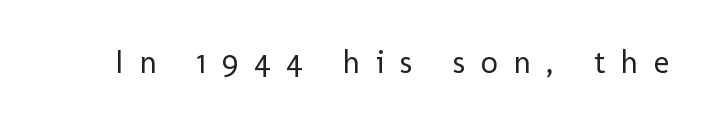
The image shows 33 px regular-weight sans-serif type, upright; set unusually wide letter spacing (+0.47 em), not underlined; low stroke contrast and a medium x-height.
